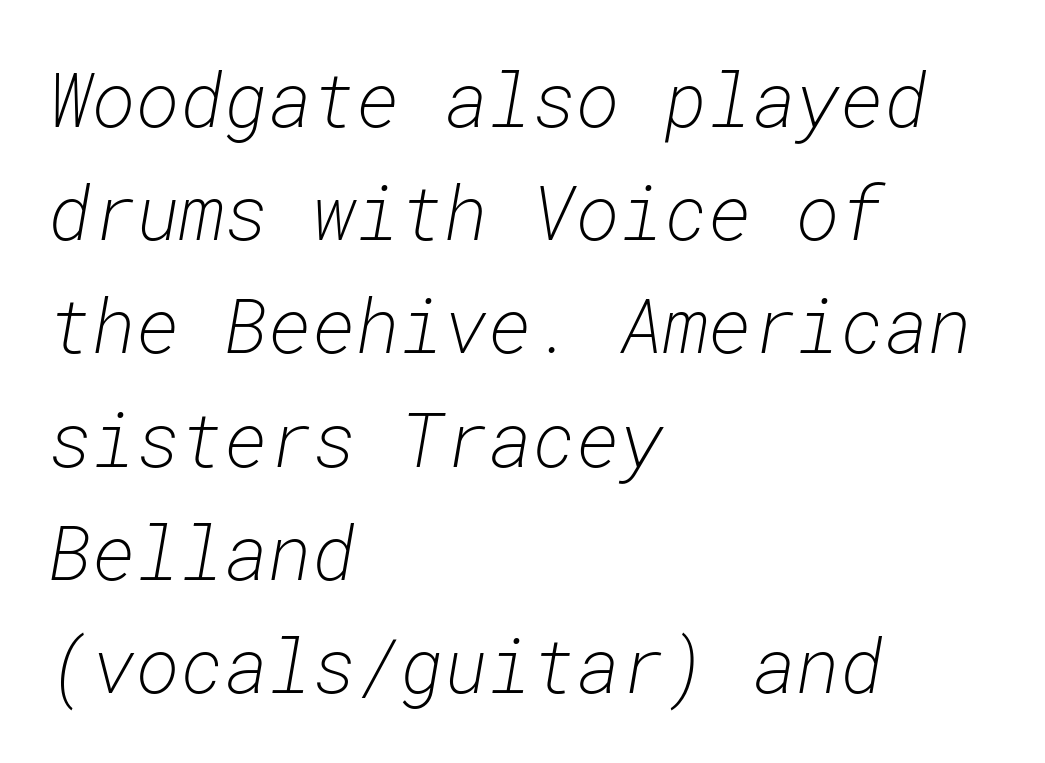
The image shows 75 px light type, italic (leaning right), monospaced; set left-aligned, normal line spacing (1.51x), normal letter spacing, not underlined; low stroke contrast and a medium x-height.
